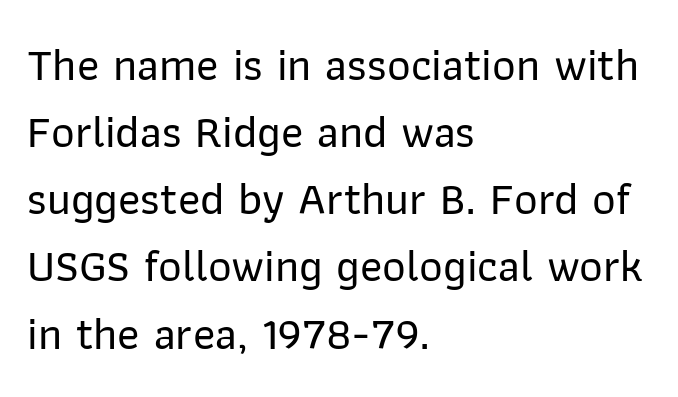
Q: Is the text italic (slanted)? A: No, it is upright.
Q: Is the typeface a serif or a sans-serif typeface? A: Sans-serif.
Q: Is the text underlined? A: No.
Q: How is the paragraph aligned? A: Left-aligned.
Q: Is the spacing between letters normal or unusually wide? A: Normal.
Q: Is the spacing between lines tight, normal or loose? A: Normal.
Q: Width (condensed, normal, or wide)? A: Normal.
Q: Stroke contrast? A: Low.
Q: x-height? A: Medium.
Q: Monospaced? A: No.
